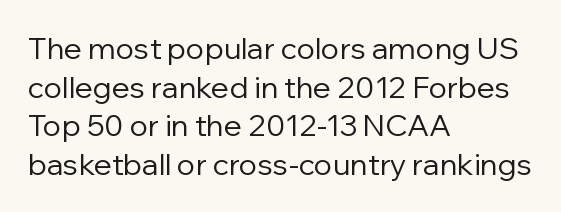
Classification — sans serif. The line texture is even and compact thanks to regular tracking. No italicization has been applied; the sample stays upright. Has an underline been added? It has not.
